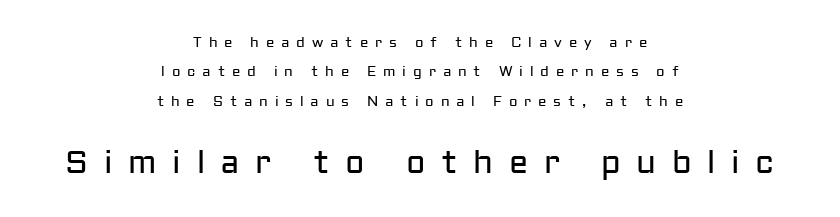
{"serif": "no", "italic": "no", "bold": "no", "weight": "regular", "width": "normal", "stroke_contrast": "low", "x_height": "medium", "monospaced": "no", "underline": "no", "align": "center", "line_spacing": "loose", "line_spacing_ratio": 2.09, "letter_spacing": "wide", "letter_spacing_em": 0.49, "larger_block": "second", "size_ratio": 2.29, "glyph_px": 32}
